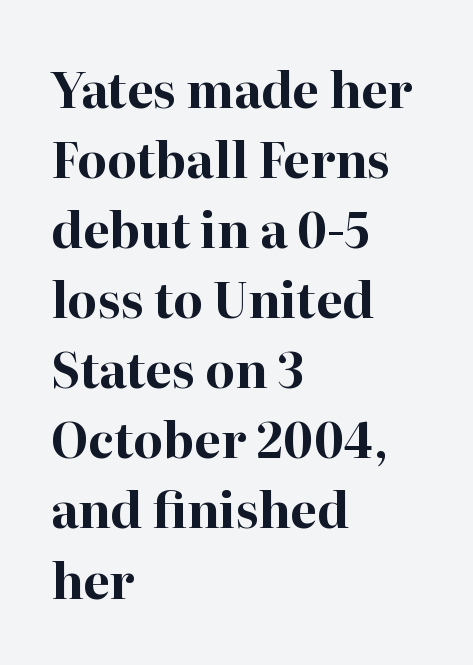
Q: Is the text bold? A: Yes.
Q: Is the text italic (slanted)? A: No, it is upright.
Q: Is the typeface a serif or a sans-serif typeface? A: Serif.
Q: Is the text underlined? A: No.
Q: How is the paragraph aligned? A: Left-aligned.
Q: Is the spacing between letters normal or unusually wide? A: Normal.
Q: Is the spacing between lines tight, normal or loose? A: Normal.
Q: Width (condensed, normal, or wide)? A: Normal.
Q: Stroke contrast? A: High.
Q: x-height? A: Medium.
Q: Monospaced? A: No.
